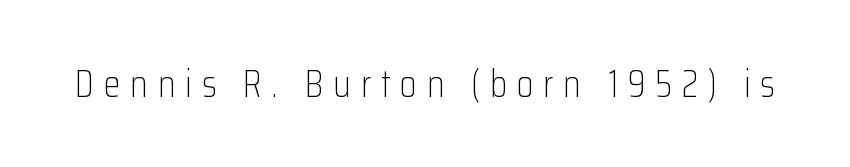
The letters are spread apart with noticeably loose tracking. Letterform terminals end flat and unadorned throughout the passage. The zone under the glyphs is completely vacant. The specimen reads as upright at a glance. Each stroke keeps to a modest, everyday thickness or less.
